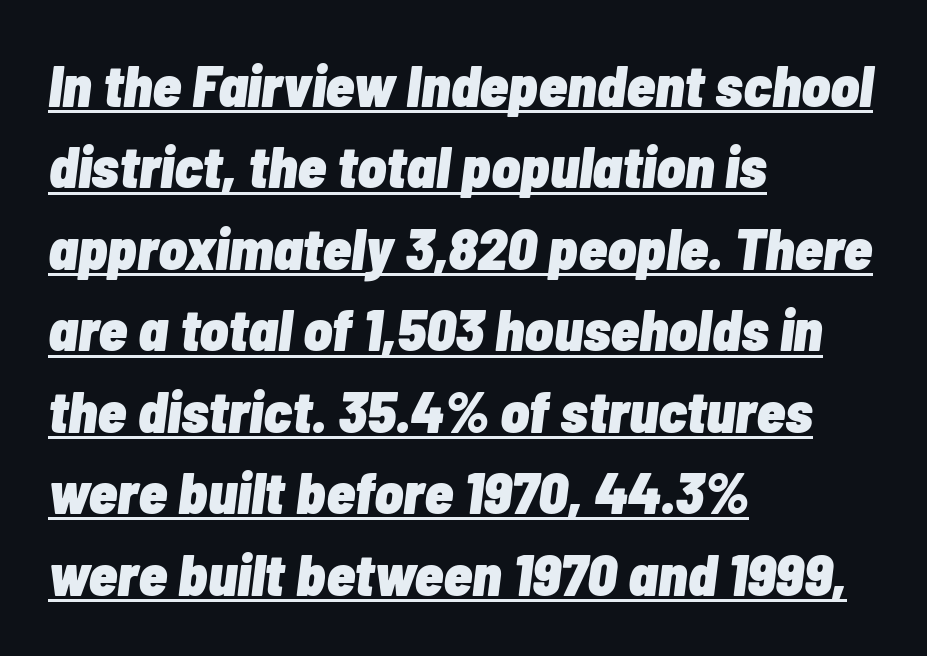
The image shows 59 px heavy, condensed type, italic (leaning right); set left-aligned, normal line spacing (1.38x), normal letter spacing, underlined; low stroke contrast and a medium x-height.
